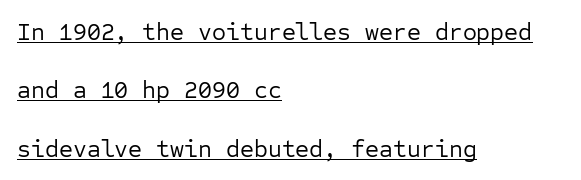
Q: Is the text bold? A: No.
Q: Is the text italic (slanted)? A: No, it is upright.
Q: Is the text underlined? A: Yes.
Q: How is the paragraph aligned? A: Left-aligned.
Q: Is the spacing between letters normal or unusually wide? A: Normal.
Q: Is the spacing between lines tight, normal or loose? A: Loose.
